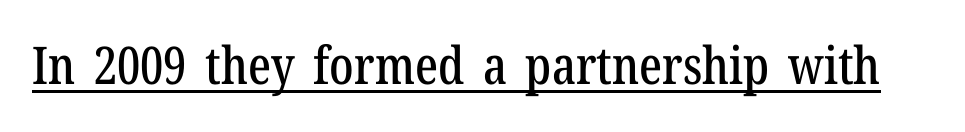
{"serif": "yes", "italic": "no", "width": "condensed", "stroke_contrast": "low", "x_height": "medium", "monospaced": "no", "underline": "yes", "letter_spacing": "normal", "letter_spacing_em": 0.0, "glyph_px": 52}
